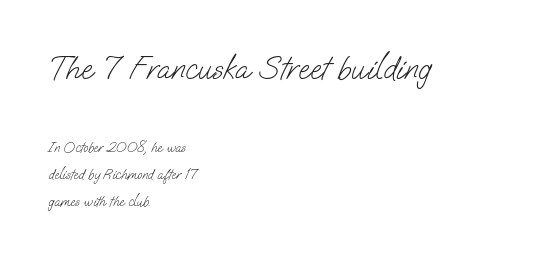
{"serif": "no", "bold": "no", "weight": "light", "width": "normal", "stroke_contrast": "low", "x_height": "small", "monospaced": "no", "underline": "no", "align": "left", "line_spacing": "loose", "line_spacing_ratio": 1.95, "letter_spacing": "normal", "letter_spacing_em": 0.0, "larger_block": "first", "size_ratio": 2.36, "glyph_px": 33}
